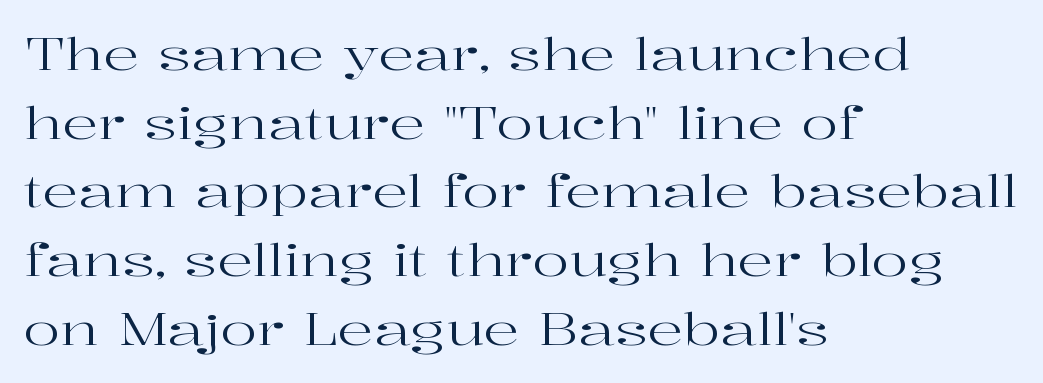
Q: Is the text bold? A: No.
Q: Is the text italic (slanted)? A: No, it is upright.
Q: Is the typeface a serif or a sans-serif typeface? A: Serif.
Q: Is the text underlined? A: No.
Q: How is the paragraph aligned? A: Left-aligned.
Q: Is the spacing between letters normal or unusually wide? A: Normal.
Q: Is the spacing between lines tight, normal or loose? A: Normal.
Q: Width (condensed, normal, or wide)? A: Wide.
Q: Stroke contrast? A: High.
Q: x-height? A: Medium.
Q: Monospaced? A: No.
